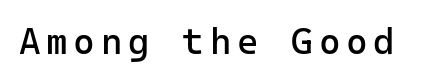
{"serif": "no", "italic": "no", "bold": "no", "weight": "regular", "width": "normal", "stroke_contrast": "low", "x_height": "medium", "underline": "no", "glyph_px": 37}
